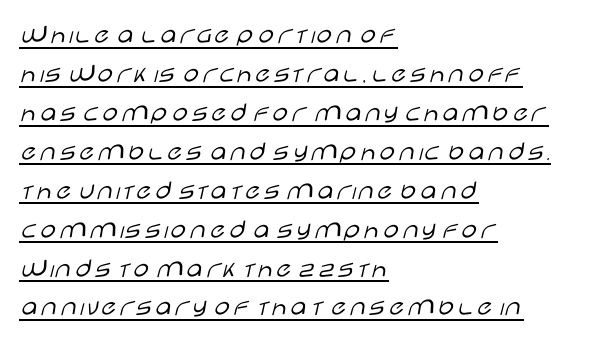
These lines are rendered in a variable-pitch font. On a weight scale, this lands at 450 or below. Default kerning and tracking; the words read as compact shapes. This sample is left-justified, so line endings fall wherever the words run out. Line spacing here is normal.
